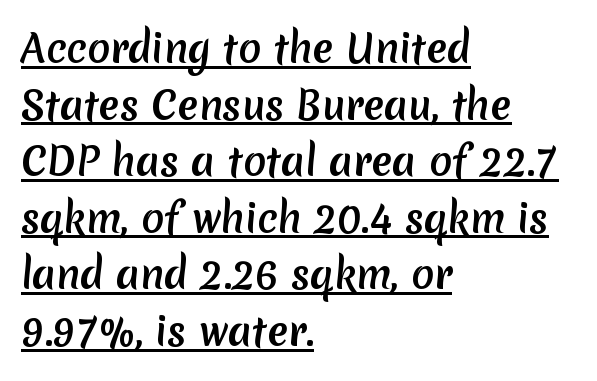
Visually the block forms a straight wall on the left and a jagged coastline on the right. Interline gaps are of average width in this sample. Compared with undecorated copy, this sample adds a rule below the words. How are the letters spaced? Ordinarily, with no added tracking. The face used here is proportionally spaced, like ordinary book or web type. This rendering employs a face without finishing strokes, i.e., a sans-serif.
